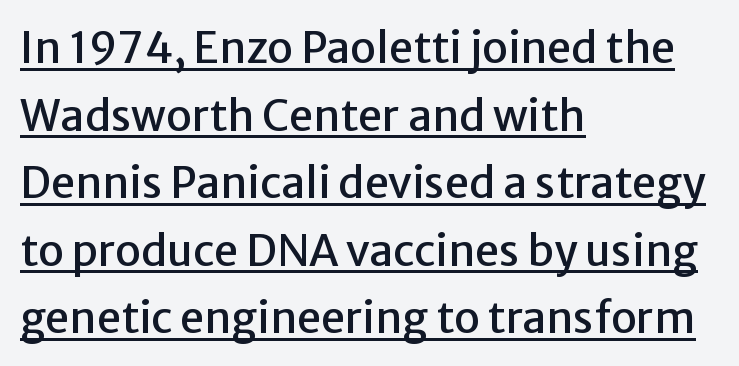
In terms of letterspacing, this is plain default setting. A sans-serif font was chosen for this passage. The axis of the letterforms is exactly vertical. Casual observation: everything's shoved over to the left. Think of a printed novel: that variable character pitch is what you see here.
